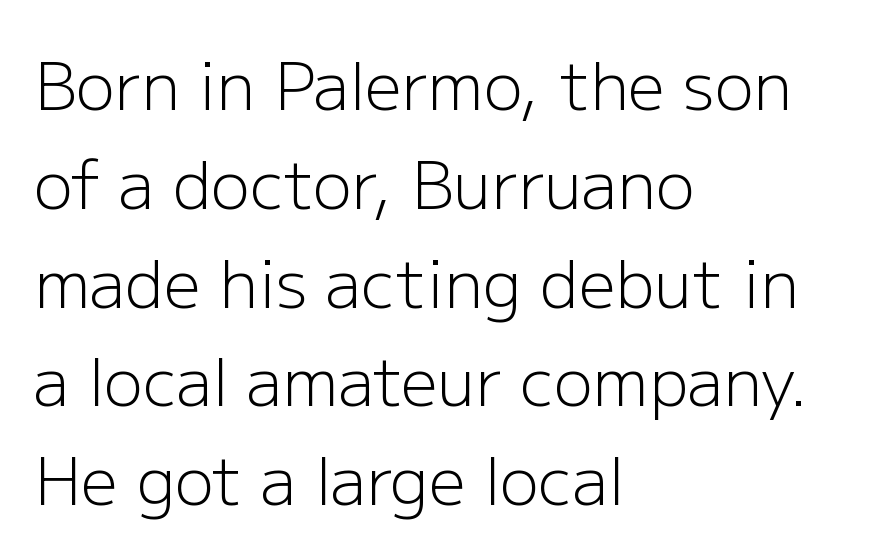
The line texture is even and compact thanks to regular tracking. You can tell it's not italic because the verticals are truly vertical. Has an underline been added? It has not. Do the characters align in a grid? No, the font is proportional.
